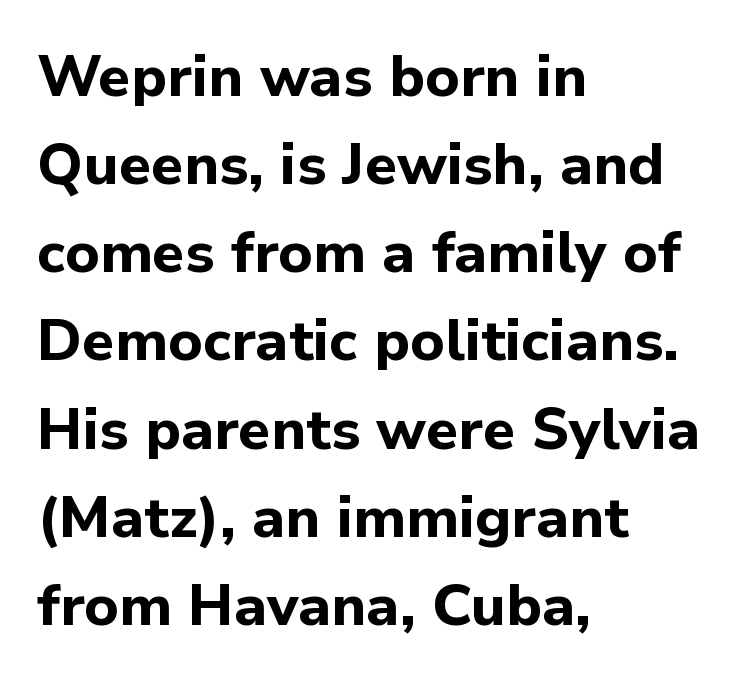
The image shows 58 px bold sans-serif type, upright; set left-aligned, normal line spacing (1.52x), normal letter spacing, not underlined; low stroke contrast and a medium x-height.
